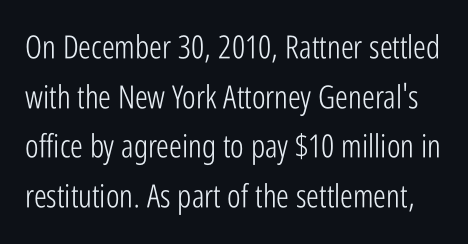
Q: Is the text bold? A: No.
Q: Is the text italic (slanted)? A: No, it is upright.
Q: Is the typeface a serif or a sans-serif typeface? A: Sans-serif.
Q: Is the text underlined? A: No.
Q: Is the spacing between letters normal or unusually wide? A: Normal.
Q: Is the spacing between lines tight, normal or loose? A: Normal.
Q: Width (condensed, normal, or wide)? A: Condensed.
Q: Stroke contrast? A: Low.
Q: x-height? A: Medium.
Q: Monospaced? A: No.
